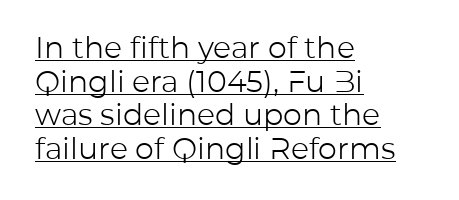
Which margin do the lines hug? The left one — the right edge is uneven. Unbolded letterforms with no extra heft. Students, observe: this is what under-led, compact text looks like. The specimen includes a rule beneath the text block's lines. A typesetter would call this proportional, since set widths differ per character. Short note: letters normally spaced.
